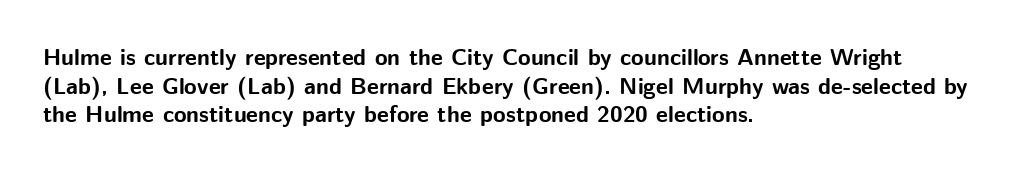
{"italic": "no", "bold": "yes", "underline": "no", "align": "left", "line_spacing_ratio": 1.24, "letter_spacing": "normal", "letter_spacing_em": 0.0, "glyph_px": 23}
